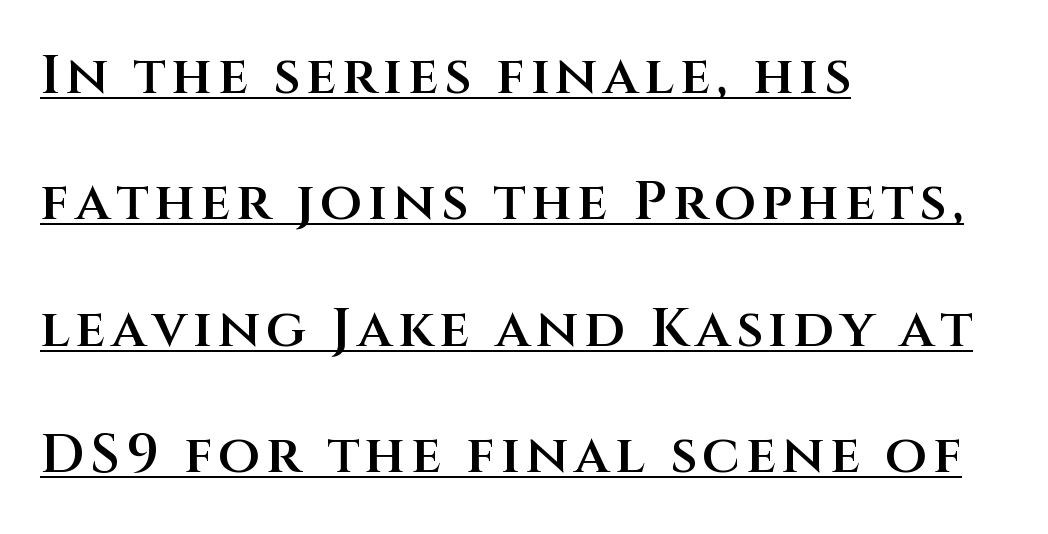
{"serif": "no", "italic": "no", "bold": "semi", "weight": "semibold", "width": "normal", "stroke_contrast": "medium", "x_height": "large", "monospaced": "no", "underline": "yes", "align": "left", "line_spacing": "loose", "line_spacing_ratio": 2.34, "glyph_px": 54}
